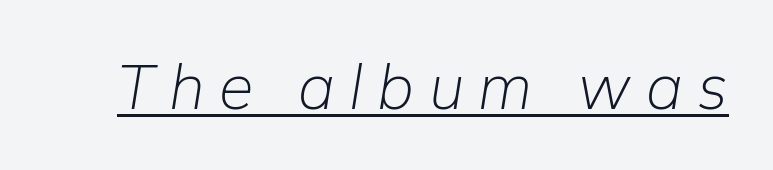
{"italic": "yes", "lean": "right", "slant_degrees": 9, "bold": "no", "weight": "light", "width": "normal", "stroke_contrast": "low", "x_height": "medium", "monospaced": "no", "underline": "yes", "letter_spacing": "wide", "letter_spacing_em": 0.23, "glyph_px": 63}
